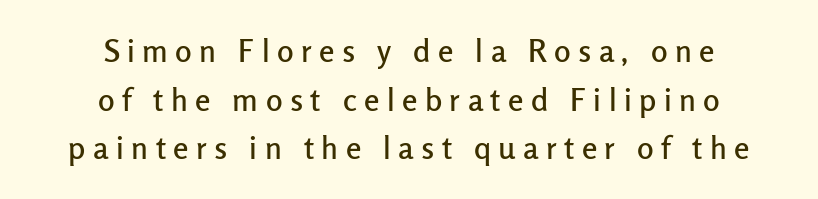
{"serif": "no", "italic": "no", "width": "normal", "stroke_contrast": "low", "x_height": "medium", "monospaced": "no", "underline": "no", "align": "center", "line_spacing": "normal", "line_spacing_ratio": 1.57, "letter_spacing": "wide", "letter_spacing_em": 0.24, "glyph_px": 31}
